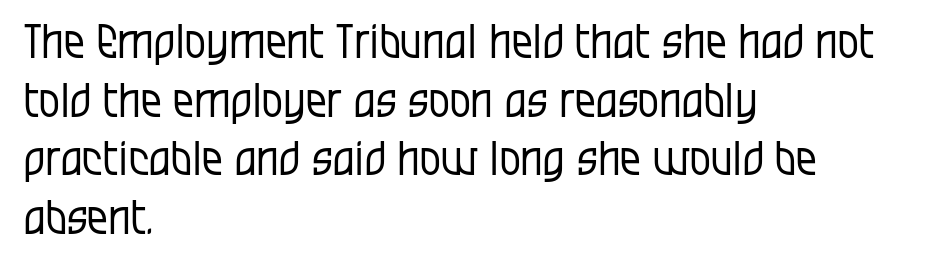
{"serif": "no", "italic": "no", "bold": "no", "weight": "regular", "width": "condensed", "stroke_contrast": "low", "x_height": "large", "monospaced": "no", "underline": "no", "align": "left", "line_spacing": "normal", "line_spacing_ratio": 1.25, "letter_spacing": "normal", "letter_spacing_em": 0.0, "glyph_px": 47}
